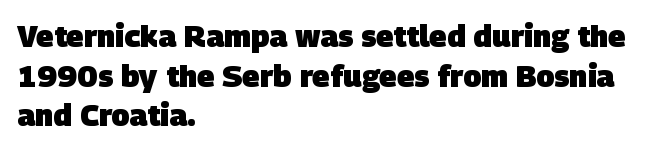
{"serif": "no", "bold": "yes", "weight": "heavy", "width": "normal", "stroke_contrast": "low", "x_height": "large", "monospaced": "no", "underline": "no", "align": "left", "line_spacing": "normal", "line_spacing_ratio": 1.32, "letter_spacing": "normal", "letter_spacing_em": 0.0, "glyph_px": 30}
